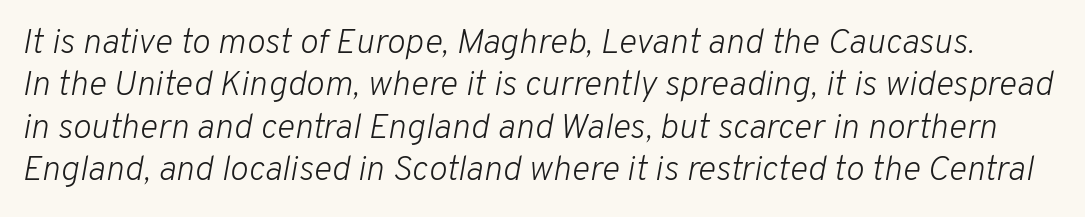
{"italic": "yes", "lean": "right", "slant_degrees": 10, "bold": "no", "weight": "light", "width": "normal", "stroke_contrast": "low", "x_height": "medium", "monospaced": "no", "underline": "no", "line_spacing_ratio": 1.21, "letter_spacing": "normal", "letter_spacing_em": 0.0, "glyph_px": 35}
